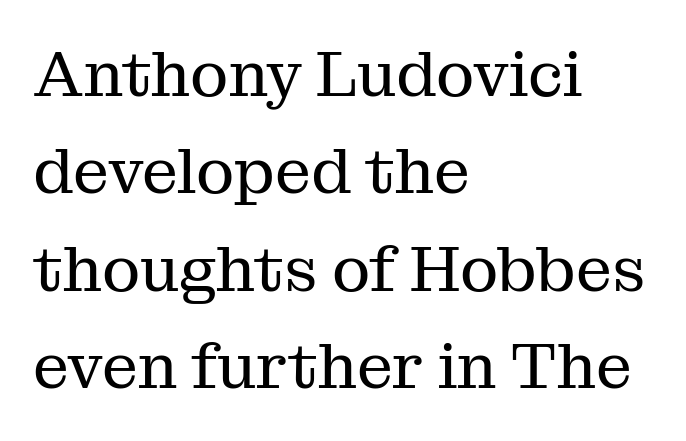
Q: Is the text bold? A: No.
Q: Is the text italic (slanted)? A: No, it is upright.
Q: Is the typeface a serif or a sans-serif typeface? A: Serif.
Q: Is the text underlined? A: No.
Q: How is the paragraph aligned? A: Left-aligned.
Q: Is the spacing between letters normal or unusually wide? A: Normal.
Q: Is the spacing between lines tight, normal or loose? A: Normal.
Q: Width (condensed, normal, or wide)? A: Normal.
Q: Stroke contrast? A: Medium.
Q: x-height? A: Medium.
Q: Monospaced? A: No.
